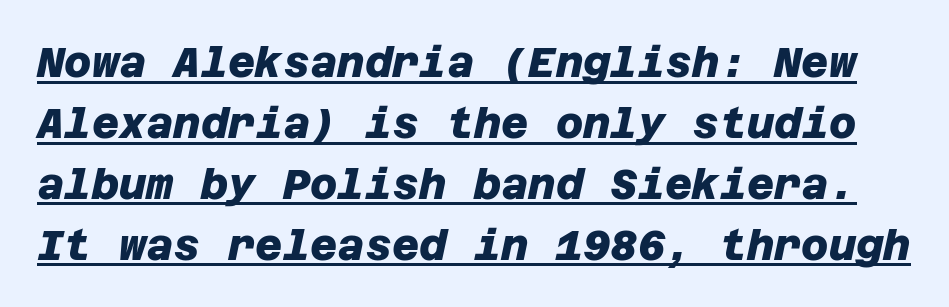
The image shows 42 px heavy sans-serif type; set normal line spacing (1.45x), normal letter spacing, underlined; low stroke contrast and a large x-height.
